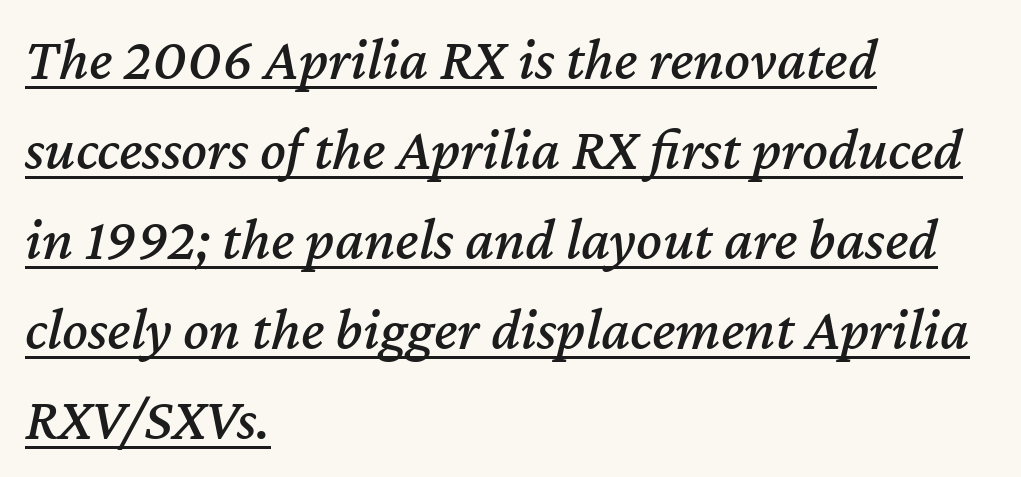
Q: Is the text italic (slanted)? A: Yes, it leans right by about 12 degrees.
Q: Is the text underlined? A: Yes.
Q: How is the paragraph aligned? A: Left-aligned.
Q: Is the spacing between letters normal or unusually wide? A: Normal.
Q: Is the spacing between lines tight, normal or loose? A: Normal.
Q: Width (condensed, normal, or wide)? A: Normal.
Q: Stroke contrast? A: Medium.
Q: x-height? A: Medium.
Q: Monospaced? A: No.
